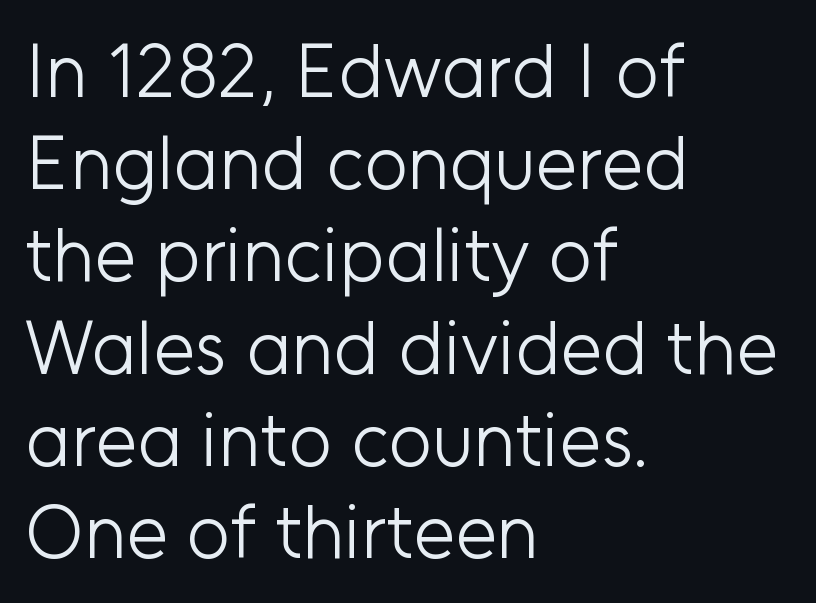
The image shows 75 px light sans-serif type, upright; set left-aligned, line spacing 1.23x, normal letter spacing, not underlined; low stroke contrast and a medium x-height.
